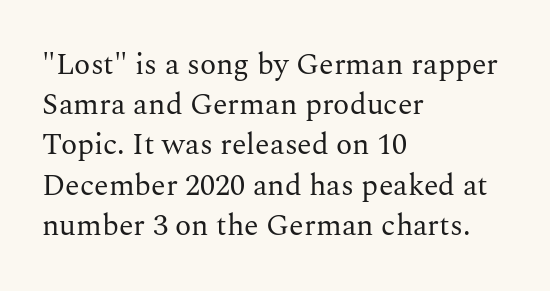
Q: Is the text bold? A: No.
Q: Is the text italic (slanted)? A: No, it is upright.
Q: Is the typeface a serif or a sans-serif typeface? A: Serif.
Q: Is the text underlined? A: No.
Q: How is the paragraph aligned? A: Left-aligned.
Q: Is the spacing between letters normal or unusually wide? A: Normal.
Q: Is the spacing between lines tight, normal or loose? A: Normal.
Q: Width (condensed, normal, or wide)? A: Normal.
Q: Stroke contrast? A: Medium.
Q: x-height? A: Medium.
Q: Monospaced? A: No.
